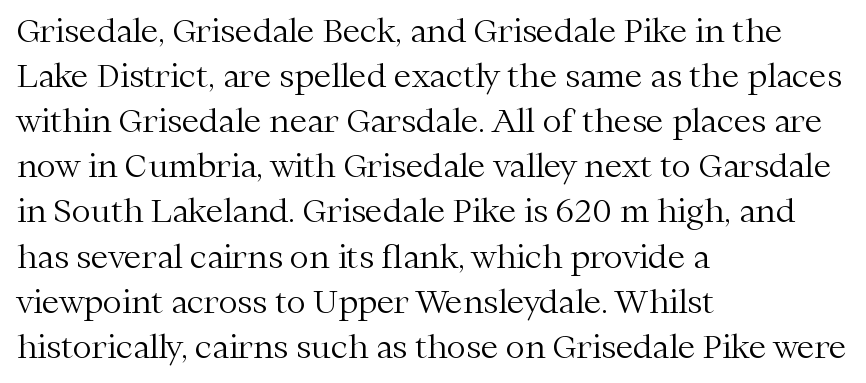
The image shows 32 px light serif type, upright; set left-aligned, normal line spacing (1.41x), normal letter spacing, not underlined; medium stroke contrast and a medium x-height.
